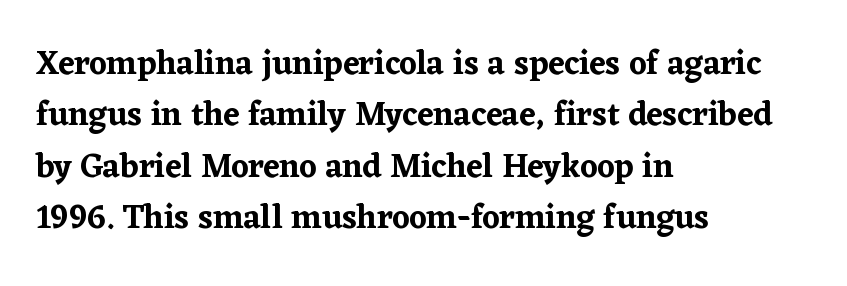
The words here are not underlined. The glyphs in this specimen are seriffed. This sample has the flowing, uneven cadence of proportional lettering. Reading down the block, your eye returns to a fixed left position each line.
